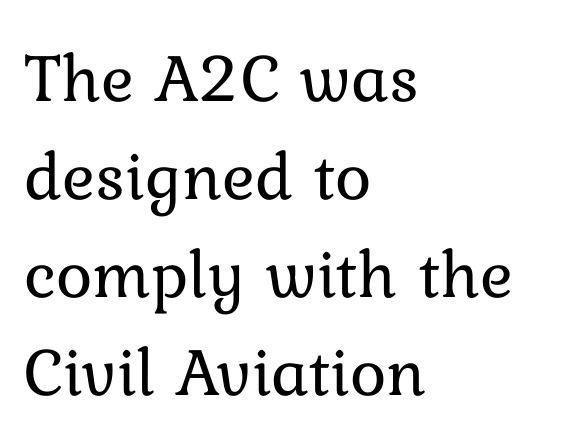
{"italic": "no", "bold": "no", "weight": "regular", "width": "normal", "stroke_contrast": "low", "x_height": "medium", "monospaced": "no", "underline": "no", "align": "left", "line_spacing": "normal", "line_spacing_ratio": 1.42, "letter_spacing": "normal", "letter_spacing_em": 0.0, "glyph_px": 69}
